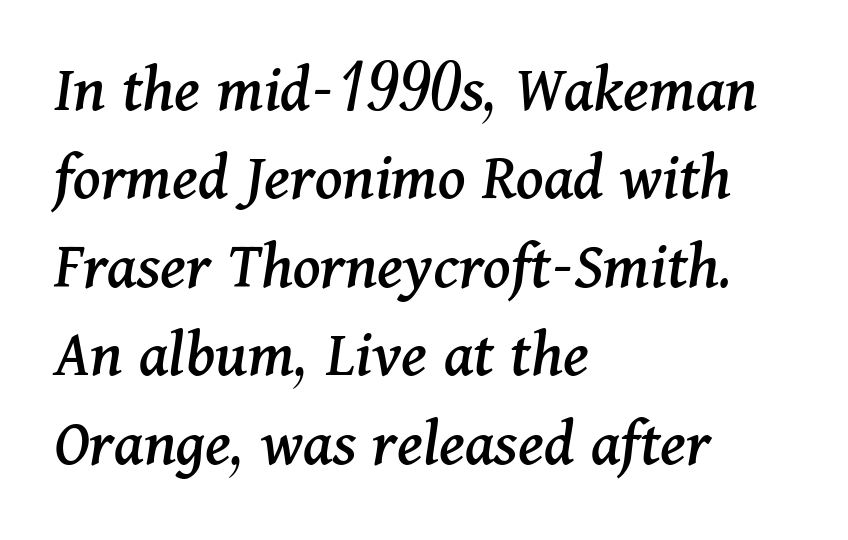
The vertical gap from one line to the next is medium. Varying glyph widths throughout — classic text-font behaviour. The specimen reads as italic at a glance. All the whitespace from short lines collects on the right. A bare baseline throughout the passage. Font category for this specimen: serif.
